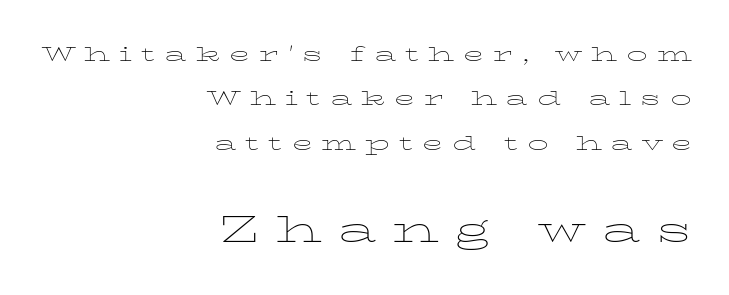
The image shows 37 px thin, wide serif type, upright; set right-aligned, loose line spacing (2.11x), unusually wide letter spacing (+0.42 em), not underlined; the second (bottom) block is 1.76x larger; low stroke contrast and a medium x-height.
